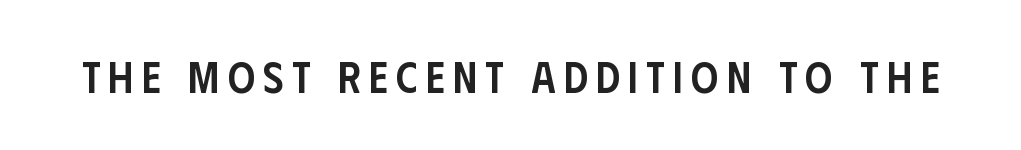
Q: Is the text bold? A: Semi-bold.
Q: Is the text italic (slanted)? A: No, it is upright.
Q: Is the typeface a serif or a sans-serif typeface? A: Sans-serif.
Q: Is the text underlined? A: No.
Q: Width (condensed, normal, or wide)? A: Condensed.
Q: Stroke contrast? A: Low.
Q: x-height? A: Large.
Q: Monospaced? A: No.
